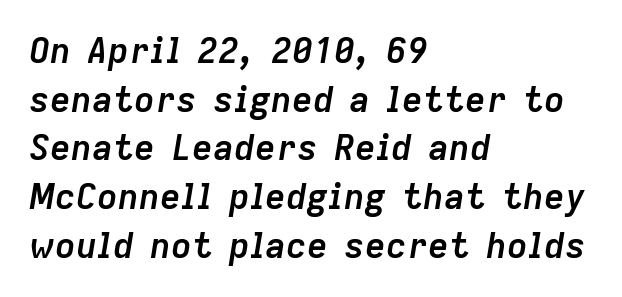
The image shows 35 px semibold type, italic (leaning right); set left-aligned, normal line spacing (1.39x), normal letter spacing, not underlined; low stroke contrast and a medium x-height.
